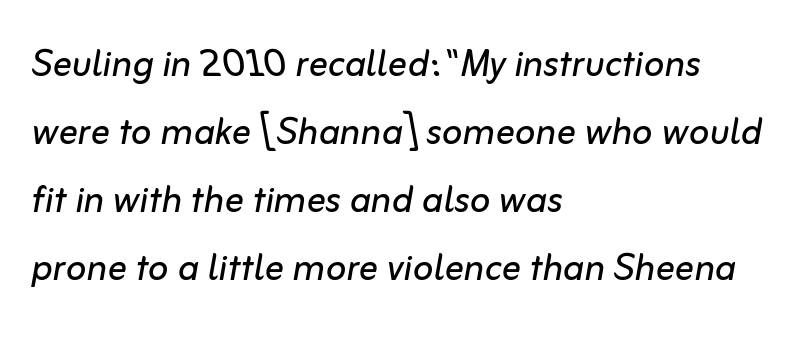
Q: Is the text bold? A: No.
Q: Is the text italic (slanted)? A: Yes, it leans right by about 10 degrees.
Q: Is the text underlined? A: No.
Q: How is the paragraph aligned? A: Left-aligned.
Q: Is the spacing between letters normal or unusually wide? A: Normal.
Q: Is the spacing between lines tight, normal or loose? A: Normal.
Q: Width (condensed, normal, or wide)? A: Normal.
Q: Stroke contrast? A: Low.
Q: x-height? A: Medium.
Q: Monospaced? A: No.
